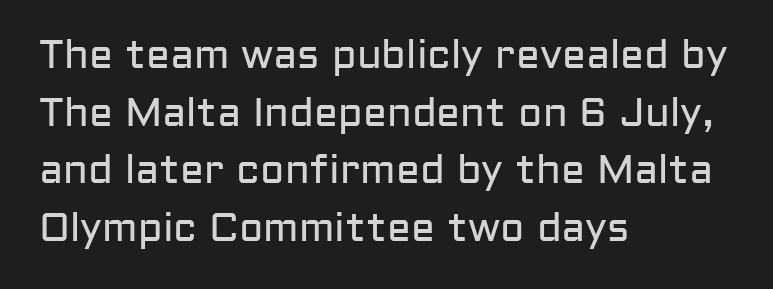
There is no visible air inserted between adjacent glyphs. This sample is left-justified, so line endings fall wherever the words run out. Unlike a traditional serif, this face leaves its strokes unadorned. Words float on clear page, feet unadorned. The letters advance in unequal steps, a hallmark of proportional type.
